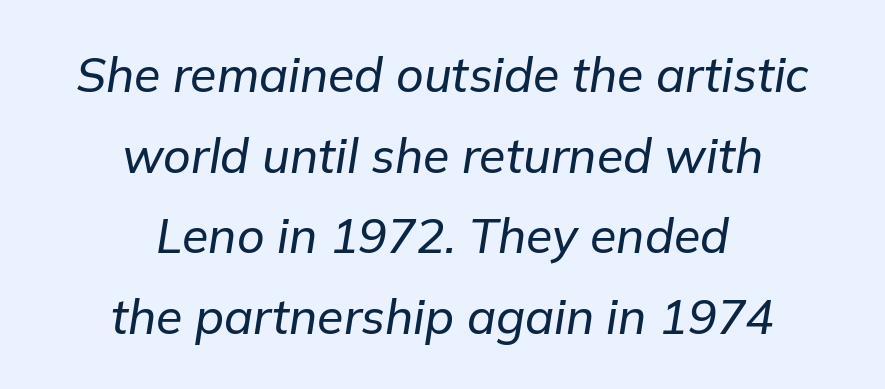
This block has exactly the height ordinary leading produces. Compared with a flush-left layout, this one balances lines on the center instead. Honestly, there is no underline to notice here at all. The letterforms sit shoulder to shoulder at normal distance. When letters slant like this, we call the style italic. The face used here is proportionally spaced, like ordinary book or web type.
